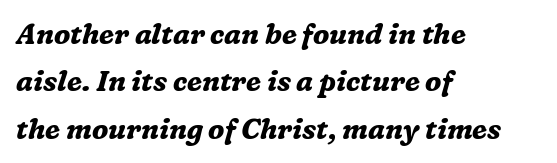
The glyphs look as if they've been sheared to an angle. Stroke thickness is high; the sample reads as a true bold. The letterforms sit shoulder to shoulder at normal distance. Horizontal bands of white between lines are of average thickness. Teacher's note: observe the even left margin — that is flush-left alignment. Descenders hang freely into open space.
